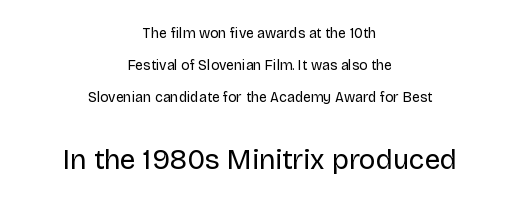
{"serif": "no", "italic": "no", "bold": "no", "weight": "regular", "width": "normal", "stroke_contrast": "low", "x_height": "large", "monospaced": "no", "underline": "no", "align": "center", "line_spacing": "loose", "line_spacing_ratio": 2.28, "letter_spacing": "normal", "letter_spacing_em": 0.0, "larger_block": "second", "size_ratio": 2.0, "glyph_px": 28}
